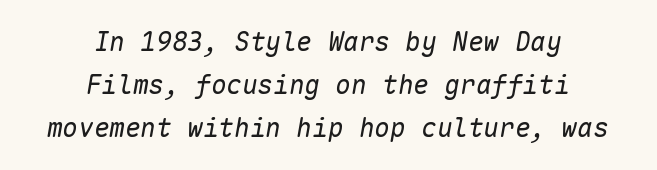
{"italic": "yes", "lean": "right", "slant_degrees": 10, "bold": "no", "underline": "no", "align": "center", "line_spacing": "normal", "line_spacing_ratio": 1.66, "letter_spacing": "normal", "letter_spacing_em": 0.0, "glyph_px": 26}
